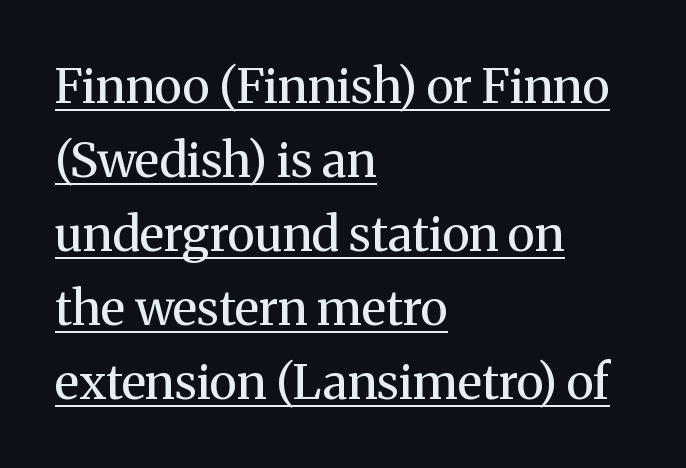
Q: Is the text bold? A: No.
Q: Is the text italic (slanted)? A: No, it is upright.
Q: Is the typeface a serif or a sans-serif typeface? A: Serif.
Q: Is the text underlined? A: Yes.
Q: How is the paragraph aligned? A: Left-aligned.
Q: Is the spacing between letters normal or unusually wide? A: Normal.
Q: Is the spacing between lines tight, normal or loose? A: Normal.
Q: Width (condensed, normal, or wide)? A: Normal.
Q: Stroke contrast? A: Medium.
Q: x-height? A: Medium.
Q: Monospaced? A: No.
